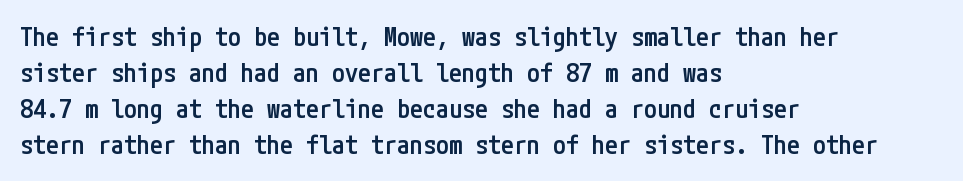
Q: Is the text bold? A: Semi-bold.
Q: Is the text italic (slanted)? A: No, it is upright.
Q: Is the text underlined? A: No.
Q: How is the paragraph aligned? A: Left-aligned.
Q: Is the spacing between letters normal or unusually wide? A: Normal.
Q: Is the spacing between lines tight, normal or loose? A: Normal.
